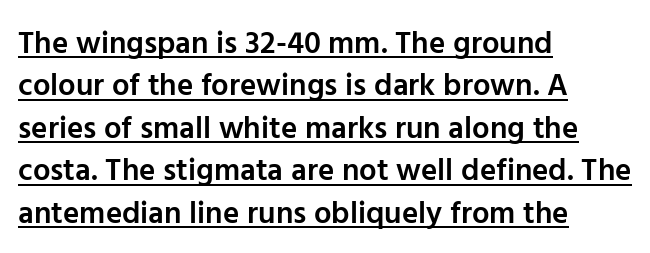
Which margin do the lines hug? The left one — the right edge is uneven. These words are printed semibold, heavier than regular yet not bold. Summary of vertical rhythm: regular, with standard interline spacing. It's the straight-up-and-down kind of type.
